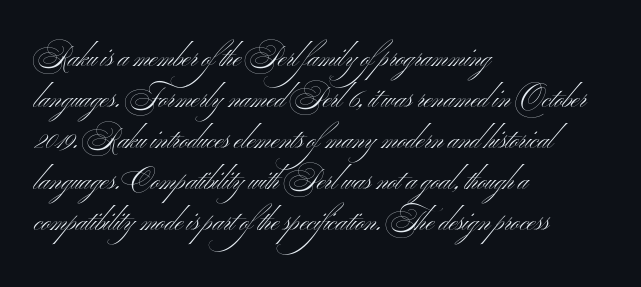
On a weight scale, this lands at 450 or below. The passage shown has conventional tracking throughout. A normal amount of white space separates one row of letters from the next. The rag falls on the right side of this text block.
